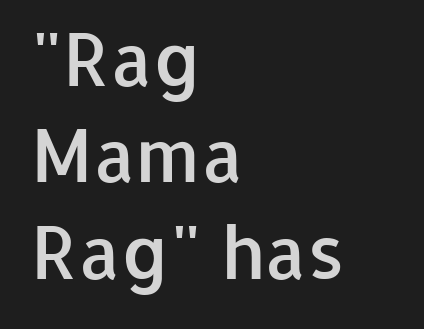
Q: Is the text bold? A: Semi-bold.
Q: Is the text italic (slanted)? A: No, it is upright.
Q: Is the typeface a serif or a sans-serif typeface? A: Sans-serif.
Q: Is the text underlined? A: No.
Q: How is the paragraph aligned? A: Left-aligned.
Q: Is the spacing between letters normal or unusually wide? A: Normal.
Q: Is the spacing between lines tight, normal or loose? A: Normal.
Q: Width (condensed, normal, or wide)? A: Normal.
Q: Stroke contrast? A: Low.
Q: x-height? A: Medium.
Q: Monospaced? A: No.
